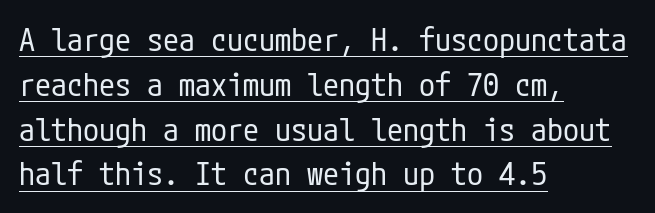
Q: Is the text bold? A: No.
Q: Is the text italic (slanted)? A: No, it is upright.
Q: Is the typeface a serif or a sans-serif typeface? A: Sans-serif.
Q: Is the text underlined? A: Yes.
Q: How is the paragraph aligned? A: Left-aligned.
Q: Is the spacing between letters normal or unusually wide? A: Normal.
Q: Is the spacing between lines tight, normal or loose? A: Normal.
Q: Width (condensed, normal, or wide)? A: Condensed.
Q: Stroke contrast? A: Low.
Q: x-height? A: Medium.
